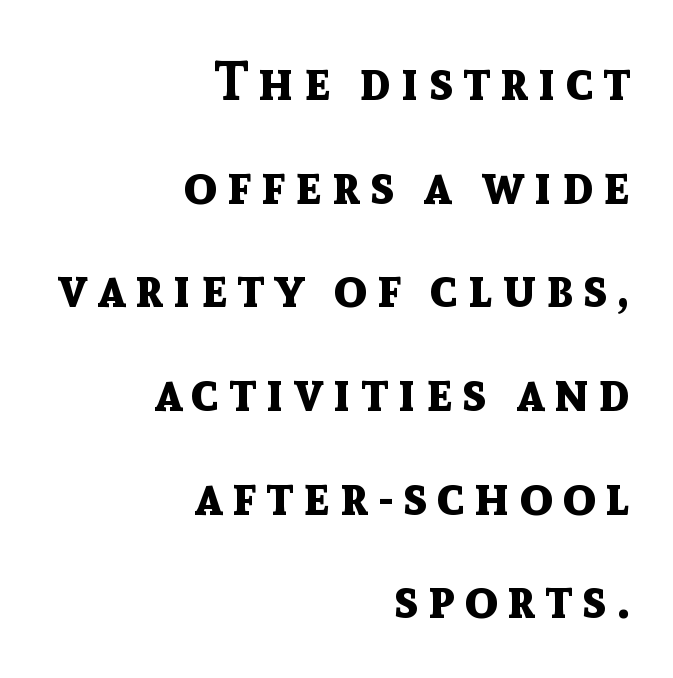
{"serif": "no", "italic": "no", "bold": "yes", "weight": "bold", "width": "normal", "x_height": "medium", "monospaced": "no", "underline": "no", "align": "right", "line_spacing": "loose", "line_spacing_ratio": 1.92, "glyph_px": 54}
